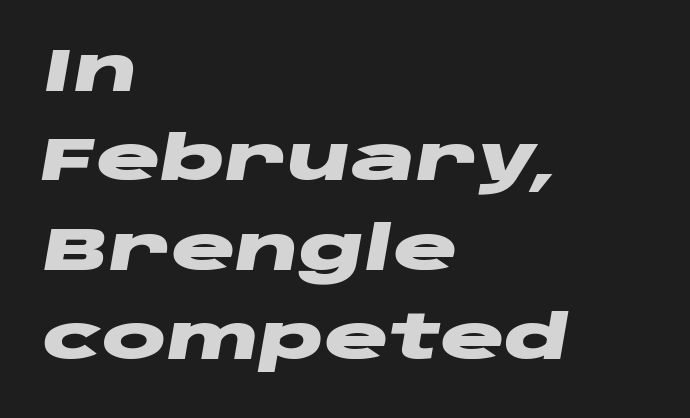
Evenly set lines give the paragraph a standard silhouette. Plenty of ink on the page — the face is bold. Every row of glyphs begins at an identical x-position on the left. Glance below the letters and you will spot only blank space. Here the designer chose a conventional face with non-uniform glyph widths.
